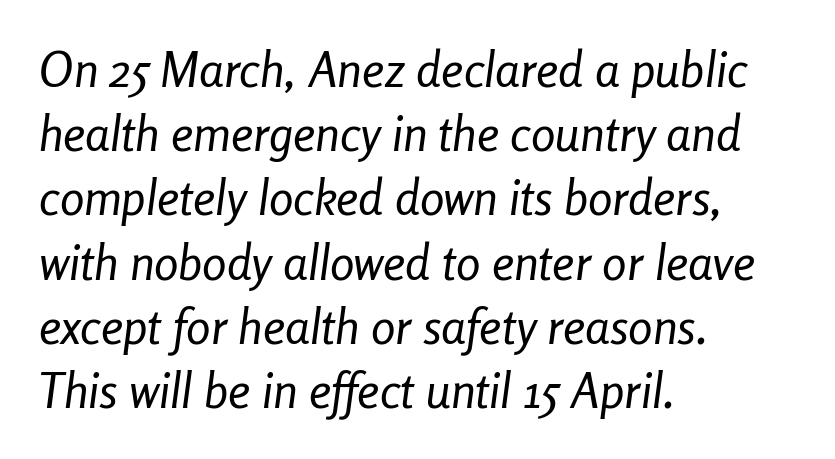
Nothing unusual about the tracking: characters are spaced as the font intends. Is this a fixed-width face? No — the glyphs have proportional, varying widths. These glyphs show unthickened strokes, regular width or finer. Clear beneath every line of the passage.
